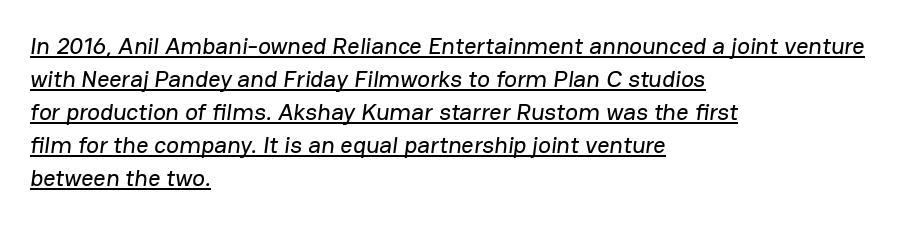
The image shows 24 px text type; set left-aligned, normal line spacing (1.38x), normal letter spacing, underlined.
